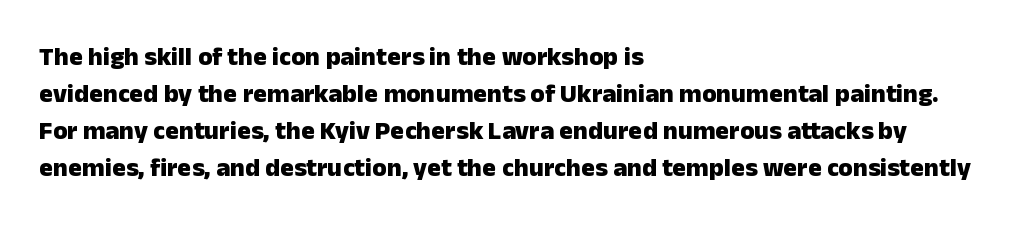
{"italic": "no", "bold": "yes", "underline": "no", "align": "left", "line_spacing": "normal", "line_spacing_ratio": 1.42, "letter_spacing": "normal", "letter_spacing_em": 0.0, "glyph_px": 26}
